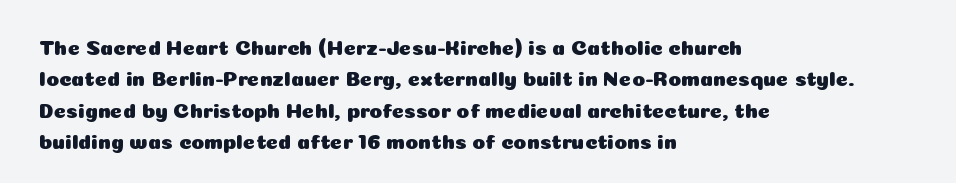
Q: Is the text italic (slanted)? A: No, it is upright.
Q: Is the text underlined? A: No.
Q: How is the paragraph aligned? A: Left-aligned.
Q: Is the spacing between letters normal or unusually wide? A: Normal.
Q: Is the spacing between lines tight, normal or loose? A: Normal.
